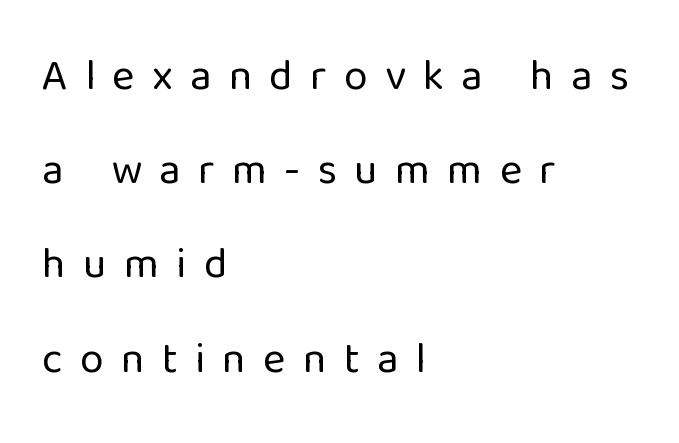
{"serif": "no", "italic": "no", "bold": "no", "weight": "regular", "width": "normal", "stroke_contrast": "low", "x_height": "medium", "monospaced": "no", "underline": "no", "align": "left", "line_spacing": "loose", "line_spacing_ratio": 2.19, "letter_spacing": "wide", "letter_spacing_em": 0.4, "glyph_px": 43}
